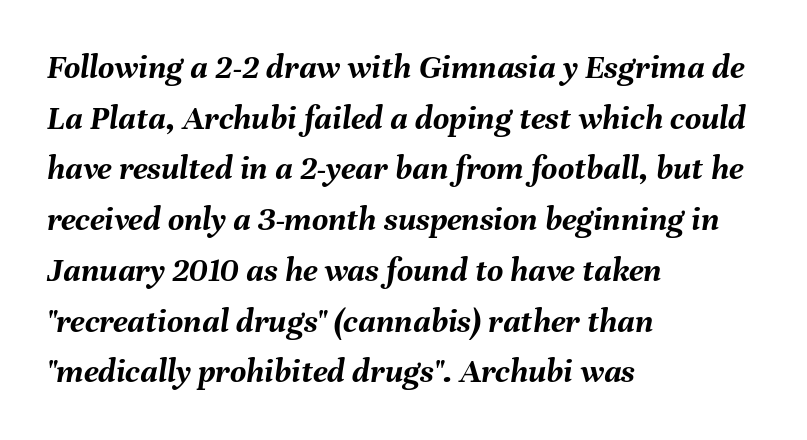
{"italic": "yes", "lean": "right", "slant_degrees": 8, "bold": "yes", "weight": "semibold", "width": "normal", "stroke_contrast": "medium", "x_height": "medium", "monospaced": "no", "underline": "no", "align": "left", "line_spacing": "normal", "line_spacing_ratio": 1.45, "letter_spacing": "normal", "letter_spacing_em": 0.0, "glyph_px": 35}
